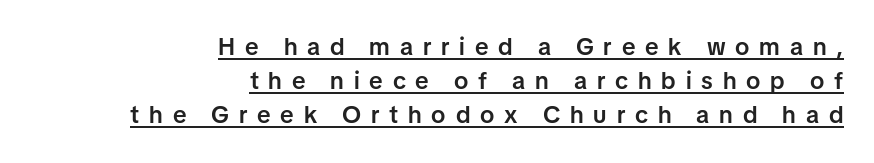
{"italic": "no", "bold": "semi", "underline": "yes", "align": "right", "line_spacing": "normal", "line_spacing_ratio": 1.42, "letter_spacing": "wide", "letter_spacing_em": 0.41, "glyph_px": 24}
